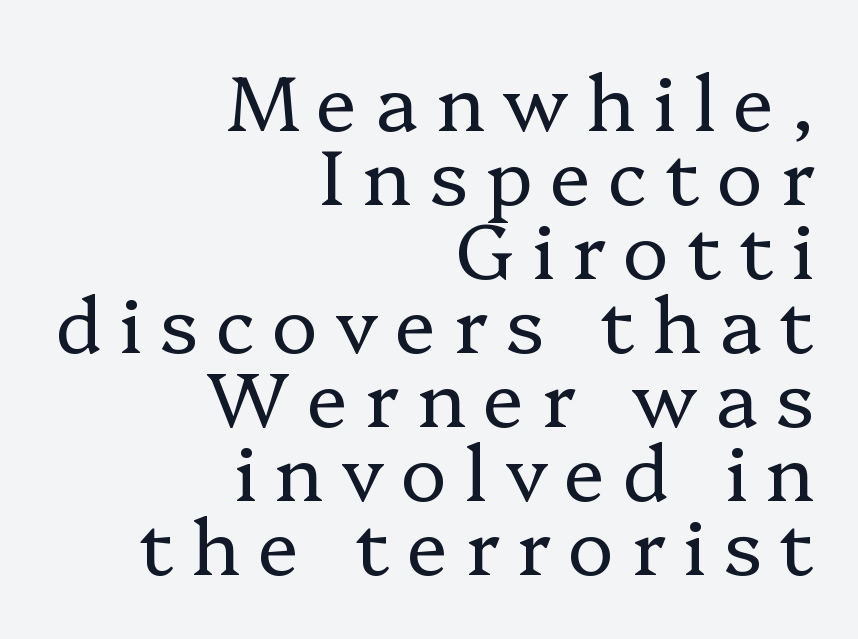
{"serif": "yes", "italic": "no", "bold": "no", "weight": "regular", "width": "normal", "stroke_contrast": "low", "x_height": "medium", "monospaced": "no", "underline": "no", "align": "right", "line_spacing": "tight", "line_spacing_ratio": 0.96, "letter_spacing": "wide", "letter_spacing_em": 0.23, "glyph_px": 77}
